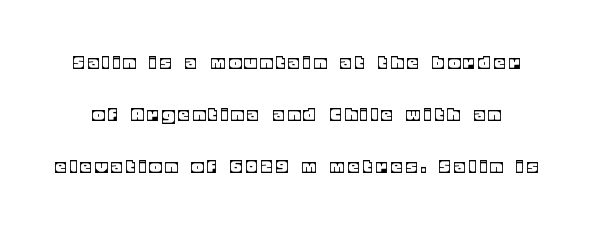
Display-style spreading of the glyphs; the letterfit is very open. Loosely led — the rows are spread out. Only glyphs here, with clear space below each row. Rendered with straight, roman letterforms.
